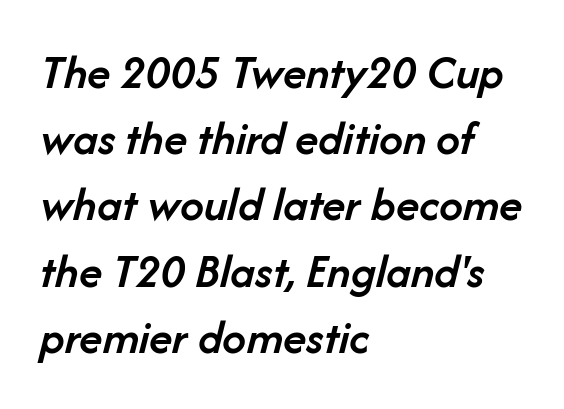
{"italic": "yes", "lean": "right", "slant_degrees": 14, "bold": "semi", "weight": "semibold", "width": "normal", "stroke_contrast": "low", "x_height": "medium", "monospaced": "no", "underline": "no", "align": "left", "line_spacing": "normal", "line_spacing_ratio": 1.38, "letter_spacing": "normal", "letter_spacing_em": 0.0, "glyph_px": 48}
